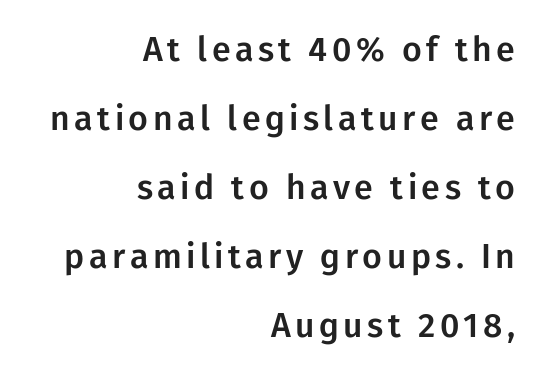
The image shows 34 px sans-serif type, upright; set right-aligned, loose line spacing (2.03x), not underlined; low stroke contrast and a medium x-height.
